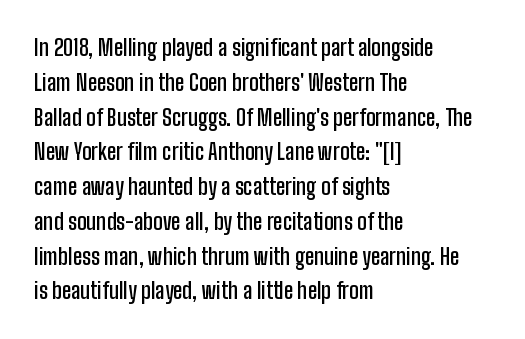
Q: Is the text bold? A: Semi-bold.
Q: Is the text italic (slanted)? A: No, it is upright.
Q: Is the text underlined? A: No.
Q: How is the paragraph aligned? A: Left-aligned.
Q: Is the spacing between letters normal or unusually wide? A: Normal.
Q: Is the spacing between lines tight, normal or loose? A: Normal.
